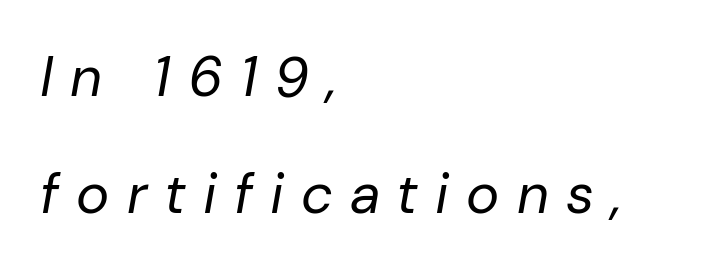
Q: Is the text bold? A: No.
Q: Is the text italic (slanted)? A: Yes, it leans right by about 10 degrees.
Q: Is the text underlined? A: No.
Q: How is the paragraph aligned? A: Left-aligned.
Q: Is the spacing between letters normal or unusually wide? A: Unusually wide.
Q: Is the spacing between lines tight, normal or loose? A: Loose.
Q: Width (condensed, normal, or wide)? A: Normal.
Q: Stroke contrast? A: Low.
Q: x-height? A: Medium.
Q: Monospaced? A: No.
